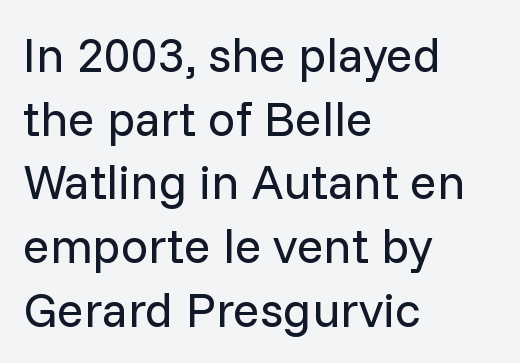
The image shows 49 px regular-weight sans-serif type, upright; set left-aligned, normal line spacing (1.3x), normal letter spacing, not underlined; low stroke contrast and a medium x-height.
